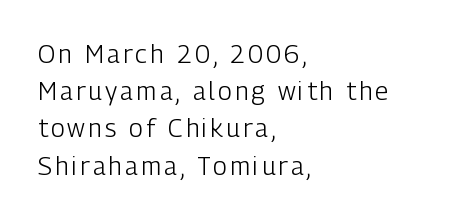
{"italic": "no", "bold": "no", "underline": "no", "align": "left", "line_spacing": "normal", "line_spacing_ratio": 1.49, "glyph_px": 25}
